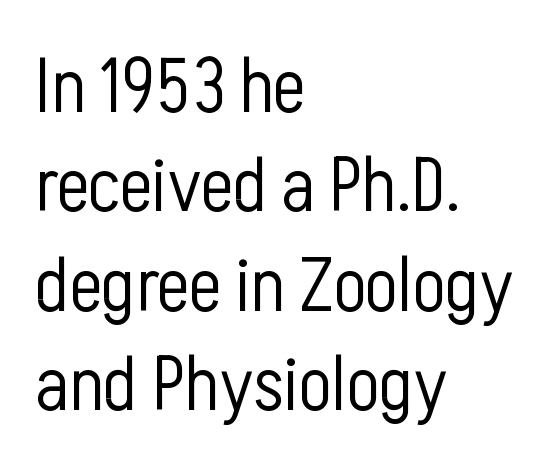
{"serif": "no", "italic": "no", "bold": "no", "weight": "light", "width": "condensed", "stroke_contrast": "low", "x_height": "medium", "monospaced": "no", "underline": "no", "align": "left", "line_spacing": "normal", "line_spacing_ratio": 1.29, "letter_spacing": "normal", "letter_spacing_em": 0.0, "glyph_px": 77}
